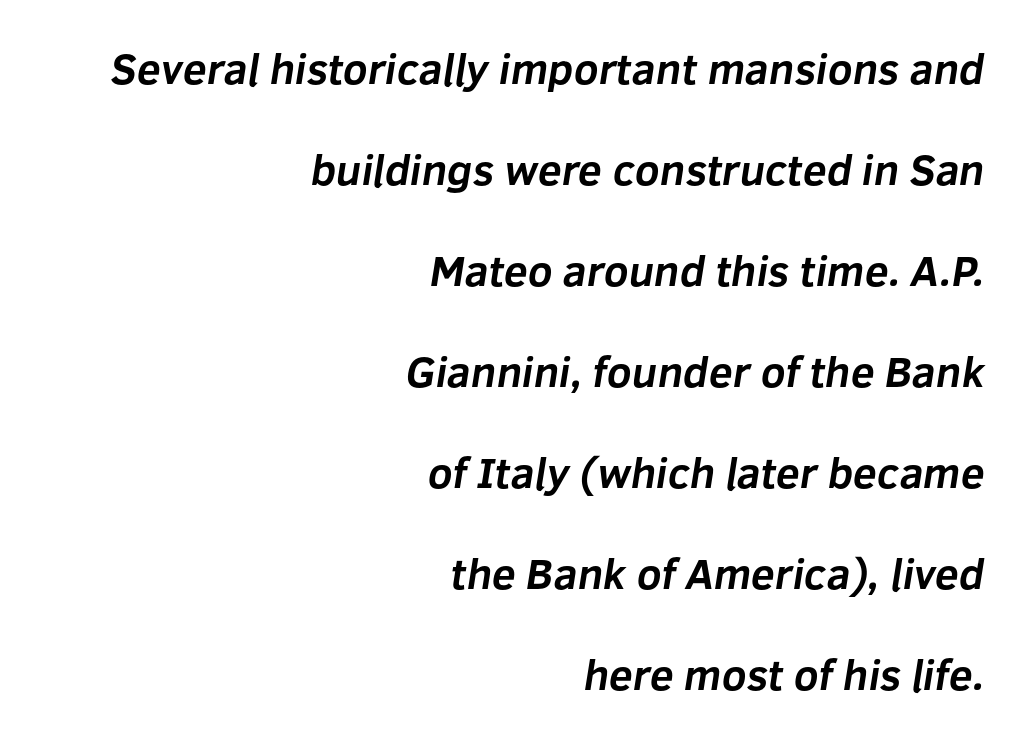
{"serif": "no", "bold": "yes", "weight": "bold", "width": "normal", "stroke_contrast": "low", "x_height": "medium", "monospaced": "no", "underline": "no", "align": "right", "line_spacing": "loose", "line_spacing_ratio": 2.35, "letter_spacing": "normal", "letter_spacing_em": 0.0, "glyph_px": 43}
